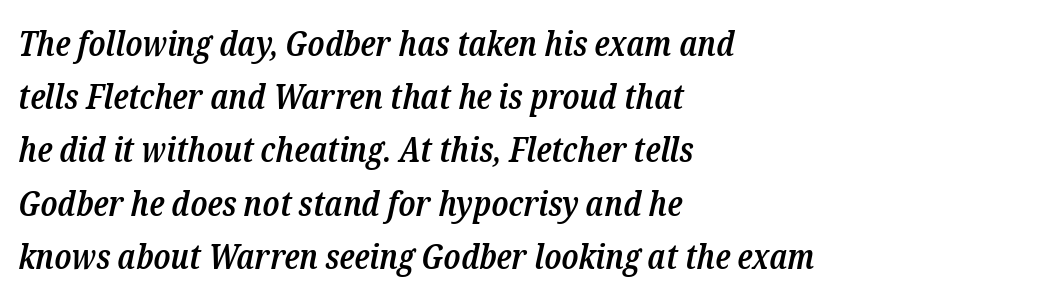
Serifs: yes, visible at the terminals of the letterforms. Check the space under the baseline: it is left empty. The letters are semibold — heavier than regular but short of a full bold. Tracking here is standard; glyphs follow each other at the usual distance. Does the lettering tilt? It does — this is italic. The face used here is proportionally spaced, like ordinary book or web type.
